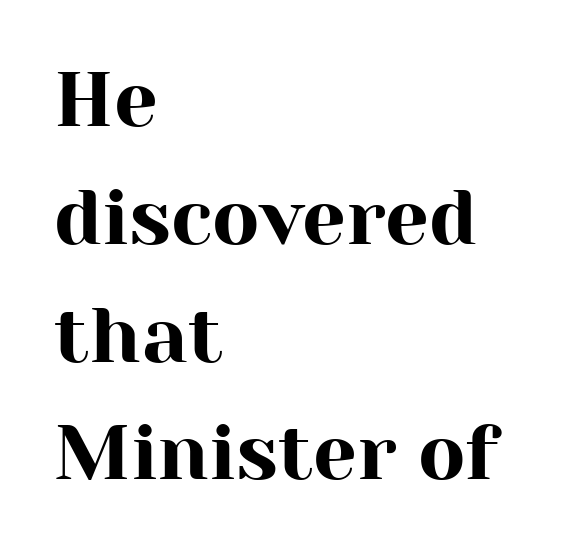
Every row of glyphs begins at an identical x-position on the left. Students, observe: this is what conventionally led text looks like. Has an underline been added? It has not. To sum up the face: it has serifs. The type sits square on the baseline with zero lean.
